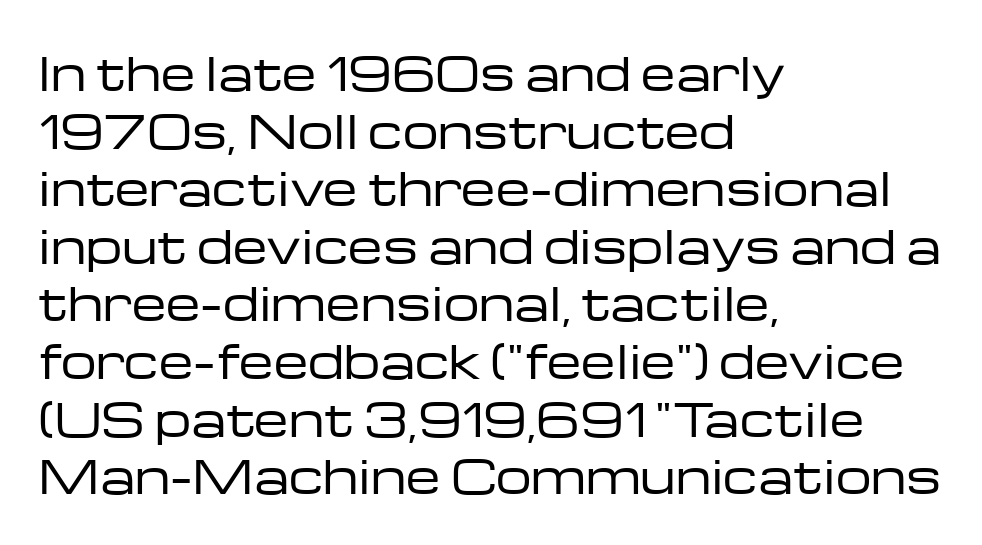
{"serif": "no", "italic": "no", "bold": "no", "weight": "regular", "width": "wide", "stroke_contrast": "low", "x_height": "medium", "monospaced": "no", "underline": "no", "align": "left", "line_spacing": "normal", "line_spacing_ratio": 1.28, "letter_spacing": "normal", "letter_spacing_em": 0.0, "glyph_px": 45}
